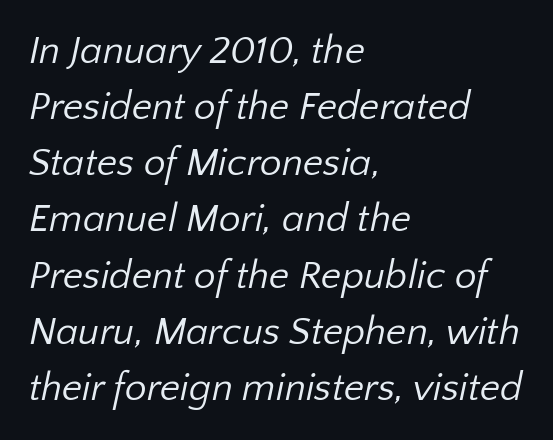
Regarding leading, the lines here are spaced in the standard way. Honestly, there is no underline to notice here at all. Classification — sans serif. Each line starts at the same left margin while the right side varies. A typesetter would call this proportional, since set widths differ per character. Observe the ordinary spacing: letters are neighbours, not strangers.
